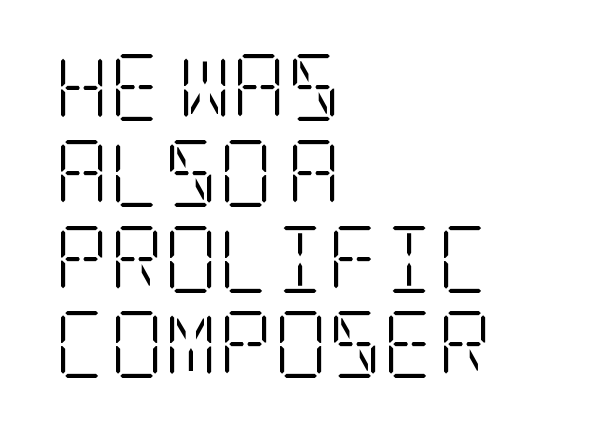
Q: Is the text bold? A: No.
Q: Is the text italic (slanted)? A: No, it is upright.
Q: Is the typeface a serif or a sans-serif typeface? A: Serif.
Q: Is the text underlined? A: No.
Q: How is the paragraph aligned? A: Left-aligned.
Q: Is the spacing between letters normal or unusually wide? A: Normal.
Q: Is the spacing between lines tight, normal or loose? A: Normal.
Q: Width (condensed, normal, or wide)? A: Condensed.
Q: Stroke contrast? A: Low.
Q: x-height? A: Large.
